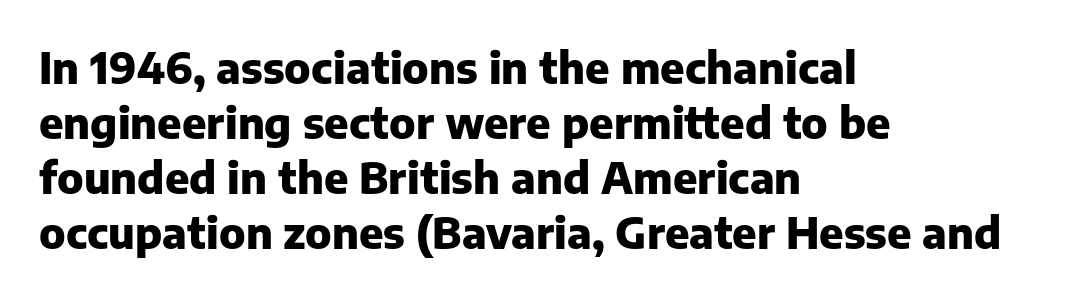
Q: Is the text bold? A: Yes.
Q: Is the text italic (slanted)? A: No, it is upright.
Q: Is the typeface a serif or a sans-serif typeface? A: Sans-serif.
Q: Is the text underlined? A: No.
Q: How is the paragraph aligned? A: Left-aligned.
Q: Is the spacing between letters normal or unusually wide? A: Normal.
Q: Is the spacing between lines tight, normal or loose? A: Normal.
Q: Width (condensed, normal, or wide)? A: Normal.
Q: Stroke contrast? A: Low.
Q: x-height? A: Medium.
Q: Monospaced? A: No.
